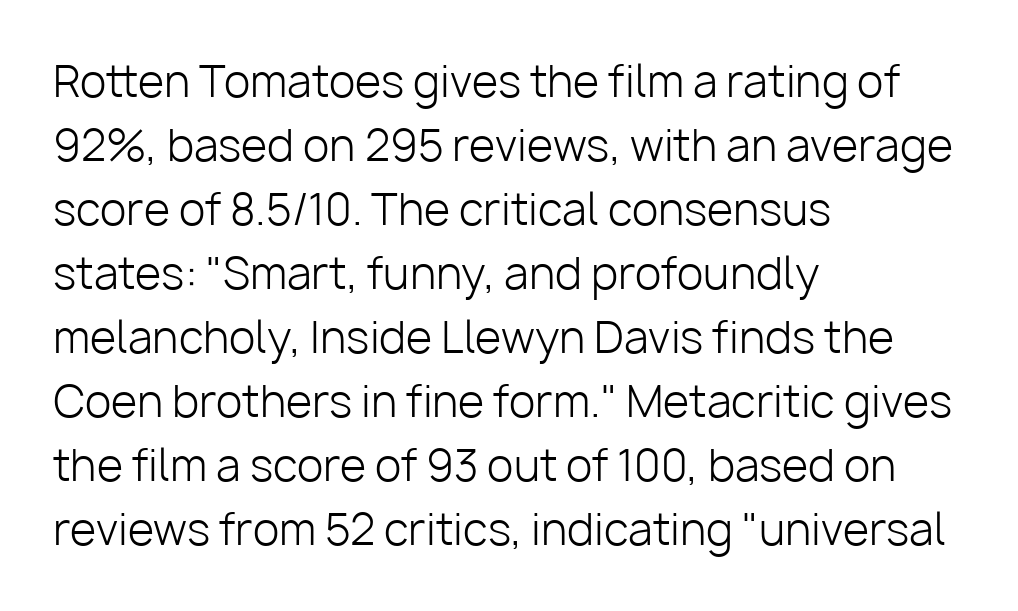
The image shows 43 px light sans-serif type, upright; set left-aligned, normal line spacing (1.49x), normal letter spacing, not underlined; low stroke contrast and a medium x-height.
